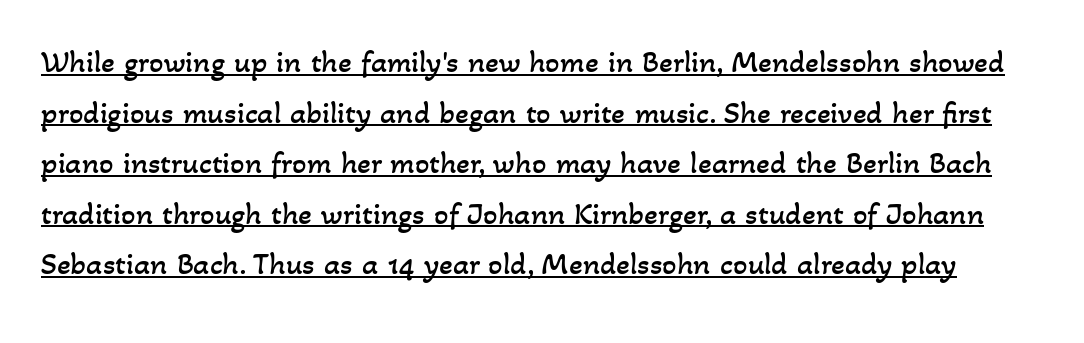
{"bold": "no", "weight": "regular", "width": "normal", "stroke_contrast": "low", "x_height": "small", "monospaced": "no", "underline": "yes", "line_spacing": "normal", "line_spacing_ratio": 1.58, "letter_spacing": "normal", "letter_spacing_em": 0.0, "glyph_px": 32}
